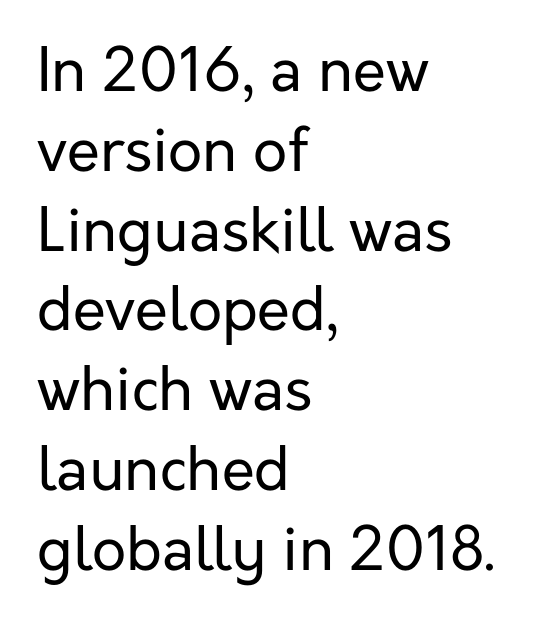
Look at the tracking — it's just the regular setting, nothing added. No extra ink here — the face is not bold. The axis of the letterforms is exactly vertical. The strip under each line holds only bare page. Line beginnings align vertically; line endings do not. Looks like regular typesetting: each glyph gets only the width it needs.
